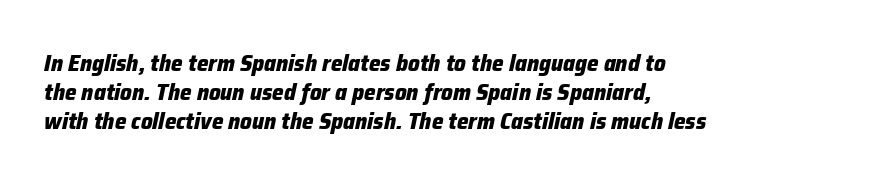
The image shows 23 px bold type, italic (leaning right); set left-aligned, normal line spacing (1.27x), normal letter spacing, not underlined.
